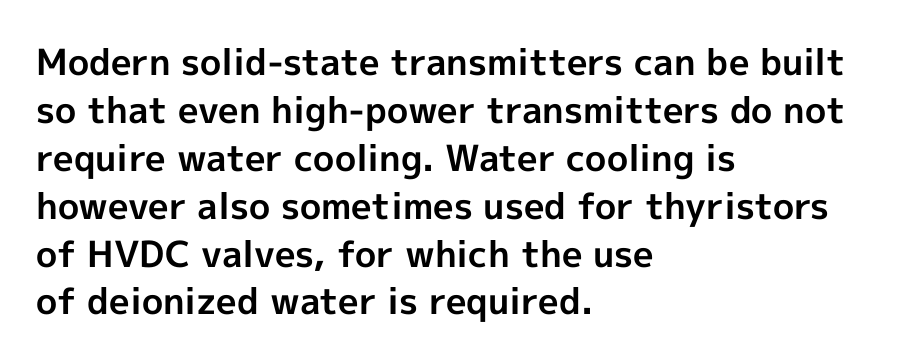
Honestly, there is no underline to notice here at all. This is the regular roman posture of the typeface. A typesetter would call this proportional, since set widths differ per character. Heft: maximum for text — a bold.
